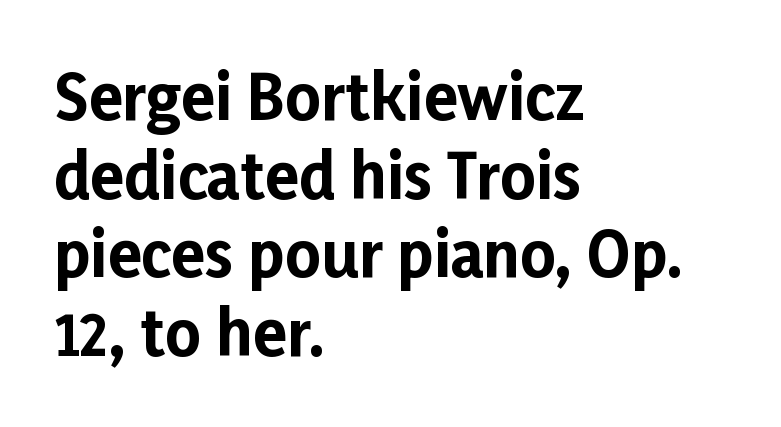
The area under the type is left untouched. Tall strokes in this sample are plumb rather than angled. Strong, thick strokes mark this as bold type. Note the varied advance widths — an 'i' is clearly narrower than an 'm'.
